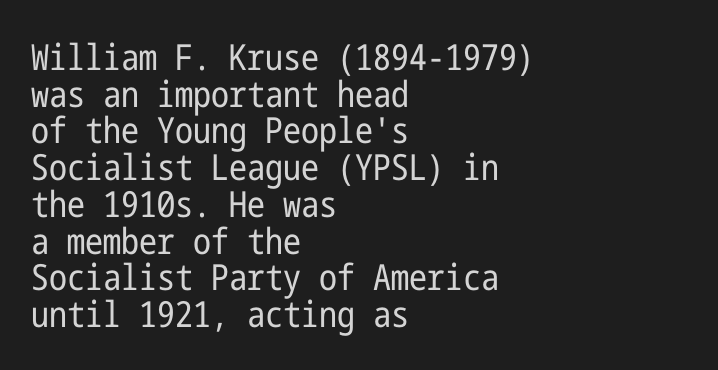
The image shows 36 px regular-weight, condensed sans-serif type, upright; set left-aligned, tight line spacing (1.02x), normal letter spacing, not underlined; low stroke contrast and a medium x-height.
